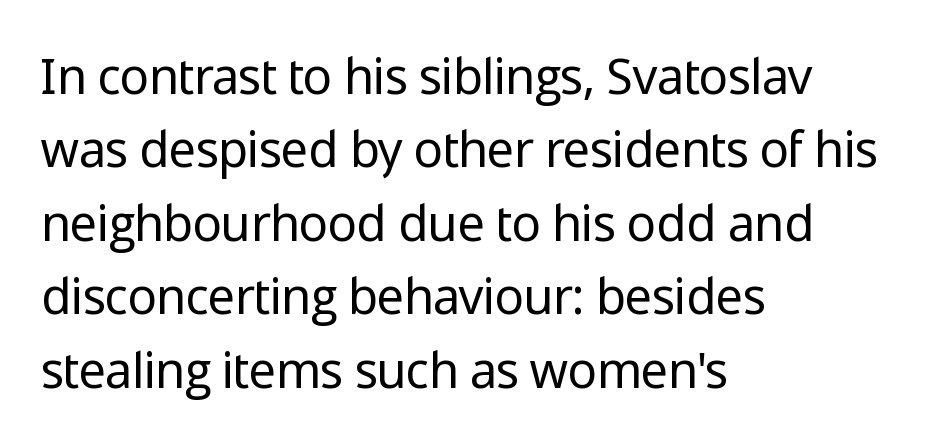
The image shows 49 px regular-weight sans-serif type, upright; set left-aligned, normal line spacing (1.5x), normal letter spacing, not underlined; low stroke contrast and a medium x-height.
